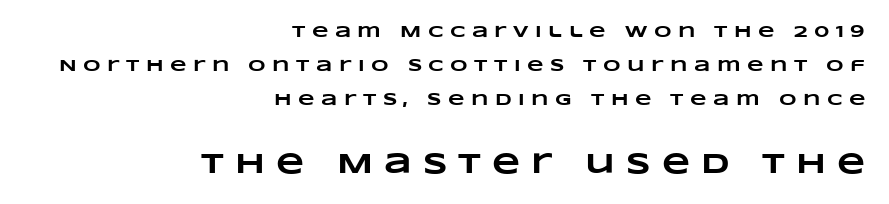
{"bold": "yes", "weight": "heavy", "width": "wide", "stroke_contrast": "low", "x_height": "large", "monospaced": "no", "underline": "no", "align": "right", "line_spacing": "loose", "line_spacing_ratio": 2.01, "letter_spacing": "wide", "letter_spacing_em": 0.38, "larger_block": "second", "size_ratio": 1.71, "glyph_px": 29}
